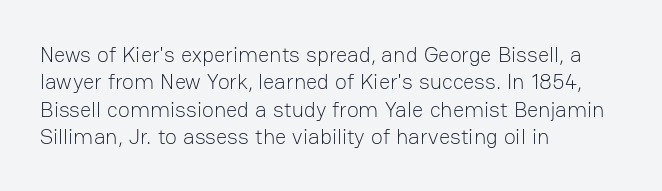
Rendered with straight, roman letterforms. Weight: not bold — regular or lighter. Words appear dense and cohesive because spacing is normal. Horizontal alignment here is leftward, the default for most running prose. A clean baseline with only descenders dipping below it.
